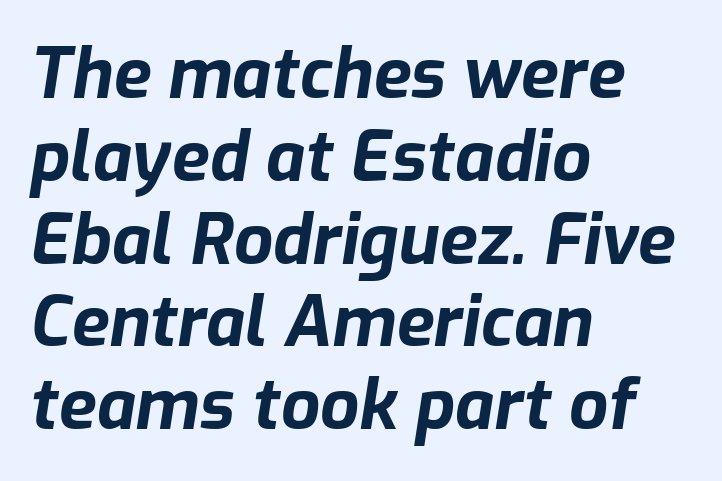
The image shows 69 px bold type, italic (leaning right); set left-aligned, line spacing 1.2x, normal letter spacing, not underlined; low stroke contrast and a medium x-height.
